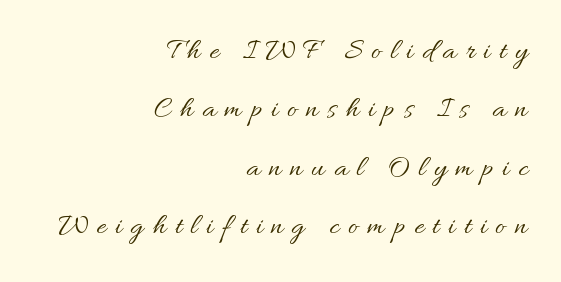
{"bold": "no", "weight": "regular", "width": "normal", "stroke_contrast": "medium", "x_height": "small", "monospaced": "no", "underline": "no", "align": "right", "line_spacing": "loose", "line_spacing_ratio": 1.95, "letter_spacing": "wide", "letter_spacing_em": 0.3, "glyph_px": 30}
